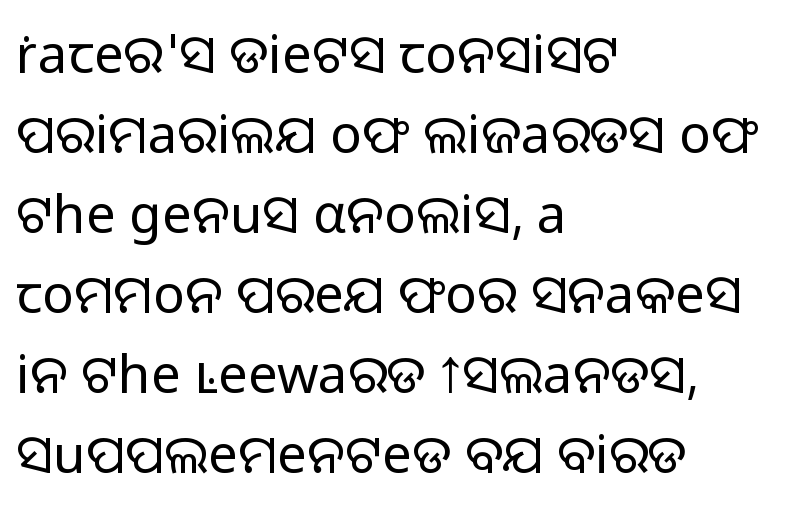
Q: Is the text bold? A: No.
Q: Is the text italic (slanted)? A: No, it is upright.
Q: Is the typeface a serif or a sans-serif typeface? A: Sans-serif.
Q: Is the text underlined? A: No.
Q: How is the paragraph aligned? A: Left-aligned.
Q: Is the spacing between letters normal or unusually wide? A: Normal.
Q: Is the spacing between lines tight, normal or loose? A: Normal.
Q: Width (condensed, normal, or wide)? A: Normal.
Q: Stroke contrast? A: Low.
Q: x-height? A: Medium.
Q: Monospaced? A: No.
